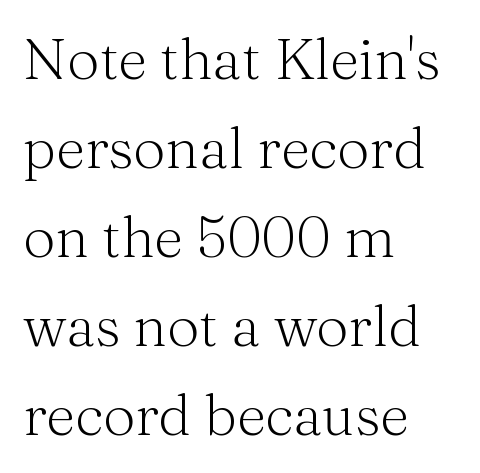
{"serif": "yes", "italic": "no", "bold": "no", "weight": "light", "width": "normal", "stroke_contrast": "medium", "x_height": "medium", "monospaced": "no", "underline": "no", "align": "left", "line_spacing": "normal", "line_spacing_ratio": 1.56, "letter_spacing": "normal", "letter_spacing_em": 0.0, "glyph_px": 57}
